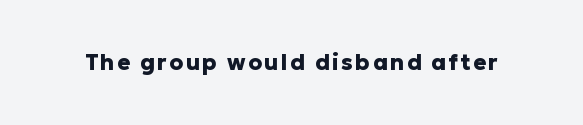
Weight check: bold — yes, fully. Rule under the text: the space is simply empty. Quick note: not italic, upright.
